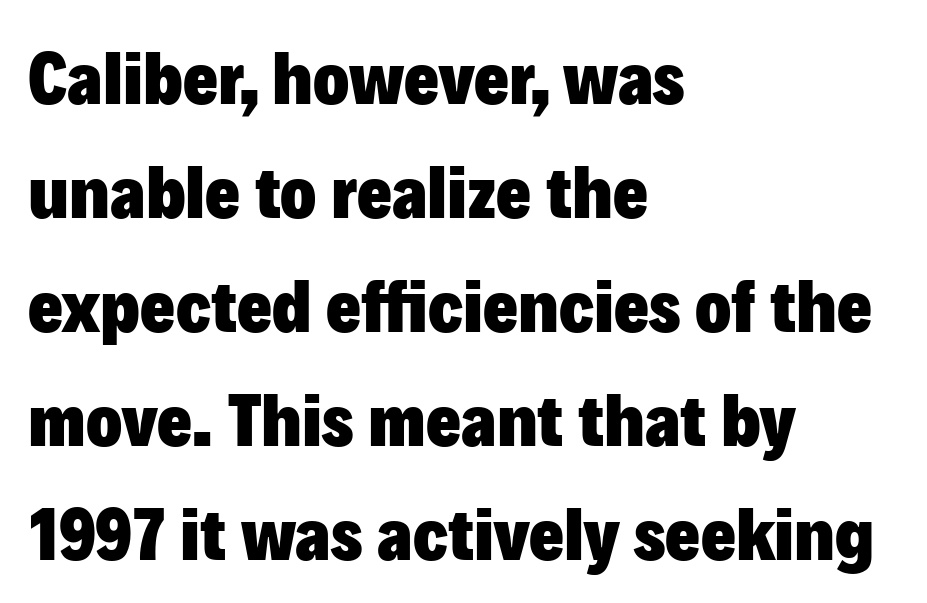
{"serif": "no", "italic": "no", "bold": "yes", "weight": "heavy", "width": "normal", "stroke_contrast": "low", "x_height": "medium", "monospaced": "no", "underline": "no", "align": "left", "line_spacing": "normal", "line_spacing_ratio": 1.52, "letter_spacing": "normal", "letter_spacing_em": 0.0, "glyph_px": 75}
